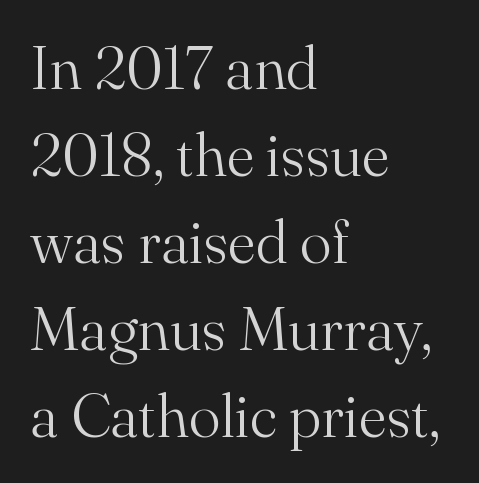
{"serif": "yes", "italic": "no", "bold": "no", "weight": "light", "width": "normal", "stroke_contrast": "medium", "x_height": "small", "monospaced": "no", "underline": "no", "align": "left", "line_spacing": "normal", "line_spacing_ratio": 1.45, "letter_spacing": "normal", "letter_spacing_em": 0.0, "glyph_px": 60}
